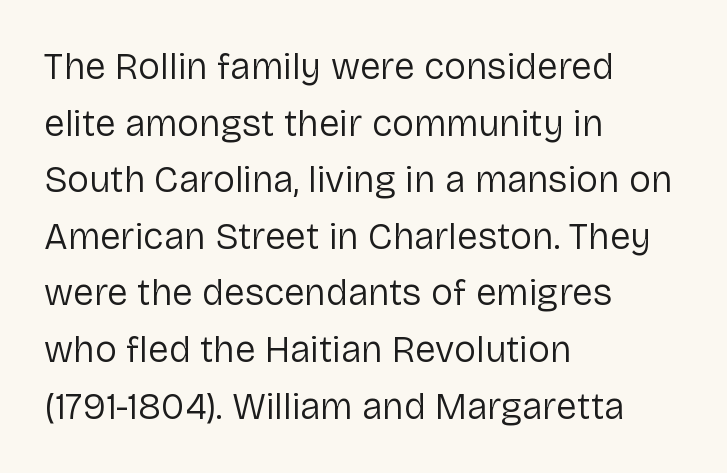
{"serif": "no", "italic": "no", "bold": "no", "weight": "regular", "width": "normal", "stroke_contrast": "low", "x_height": "medium", "monospaced": "no", "underline": "no", "align": "left", "line_spacing": "normal", "line_spacing_ratio": 1.53, "letter_spacing": "normal", "letter_spacing_em": 0.0, "glyph_px": 37}
